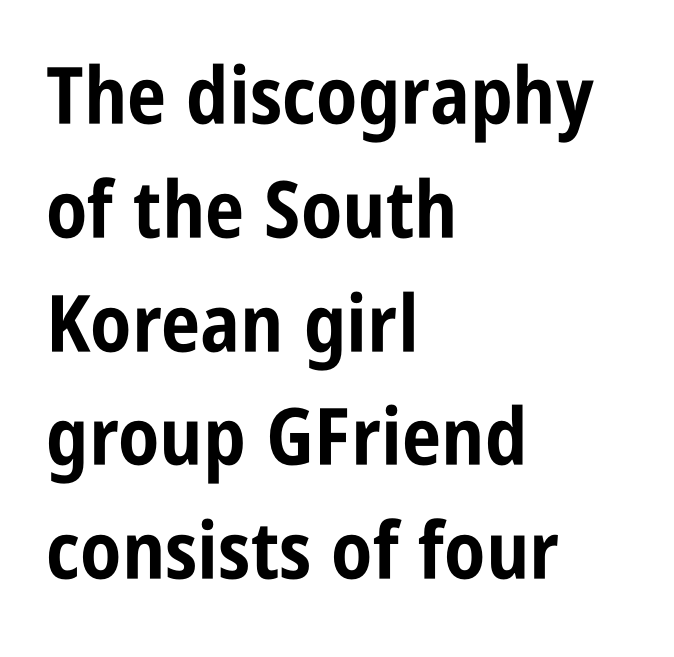
Each letter keeps its own natural width here, so spacing adapts to shape. Line spacing here is normal. A sans-serif font was chosen for this passage. Bold? Absolutely — the strokes are thick and heavy.
